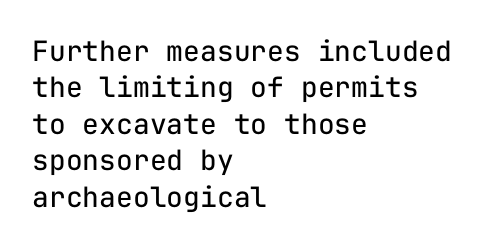
The image shows 28 px regular-weight sans-serif type, upright, monospaced; set left-aligned, normal line spacing (1.3x), normal letter spacing, not underlined; low stroke contrast and a medium x-height.
